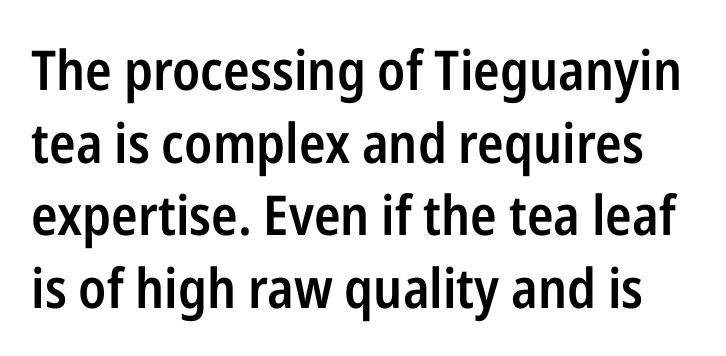
{"serif": "no", "italic": "no", "bold": "semi", "weight": "semibold", "width": "condensed", "stroke_contrast": "low", "x_height": "medium", "monospaced": "no", "underline": "no", "line_spacing": "normal", "line_spacing_ratio": 1.32, "letter_spacing": "normal", "letter_spacing_em": 0.0, "glyph_px": 55}
